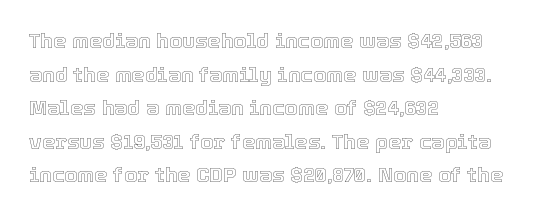
{"italic": "no", "underline": "no", "align": "left", "line_spacing": "normal", "line_spacing_ratio": 1.6, "letter_spacing": "normal", "letter_spacing_em": 0.0, "glyph_px": 21}
